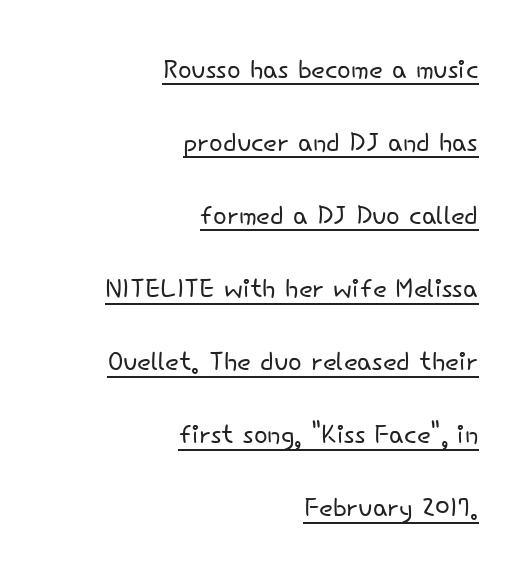
{"serif": "no", "italic": "no", "bold": "no", "weight": "light", "width": "normal", "stroke_contrast": "low", "x_height": "small", "monospaced": "no", "underline": "yes", "align": "right", "line_spacing": "loose", "line_spacing_ratio": 2.03, "letter_spacing": "normal", "letter_spacing_em": 0.0, "glyph_px": 36}
